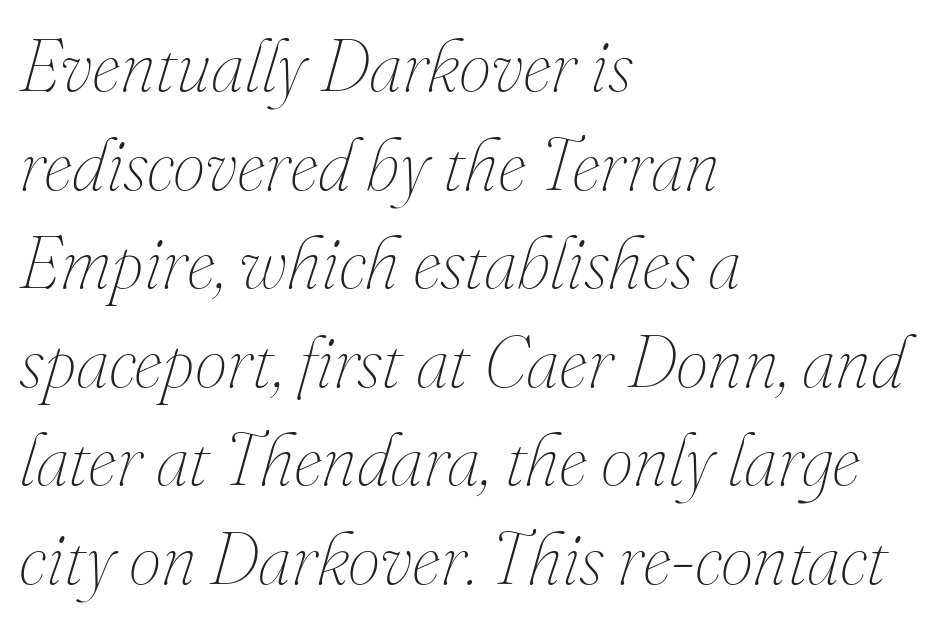
{"italic": "yes", "lean": "right", "slant_degrees": 16, "bold": "no", "weight": "thin", "width": "normal", "stroke_contrast": "medium", "x_height": "small", "monospaced": "no", "underline": "no", "align": "left", "line_spacing": "normal", "line_spacing_ratio": 1.35, "letter_spacing": "normal", "letter_spacing_em": 0.0, "glyph_px": 73}
